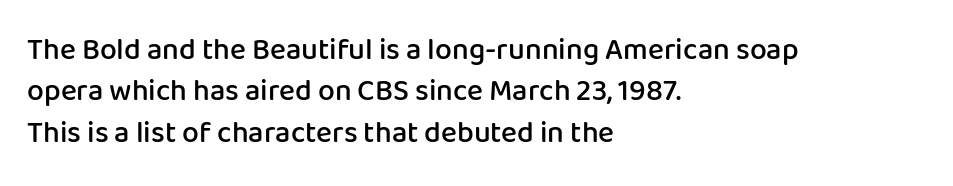
Q: Is the text bold? A: Semi-bold.
Q: Is the text italic (slanted)? A: No, it is upright.
Q: Is the typeface a serif or a sans-serif typeface? A: Sans-serif.
Q: Is the text underlined? A: No.
Q: How is the paragraph aligned? A: Left-aligned.
Q: Is the spacing between letters normal or unusually wide? A: Normal.
Q: Is the spacing between lines tight, normal or loose? A: Normal.
Q: Width (condensed, normal, or wide)? A: Normal.
Q: Stroke contrast? A: Low.
Q: x-height? A: Medium.
Q: Monospaced? A: No.
